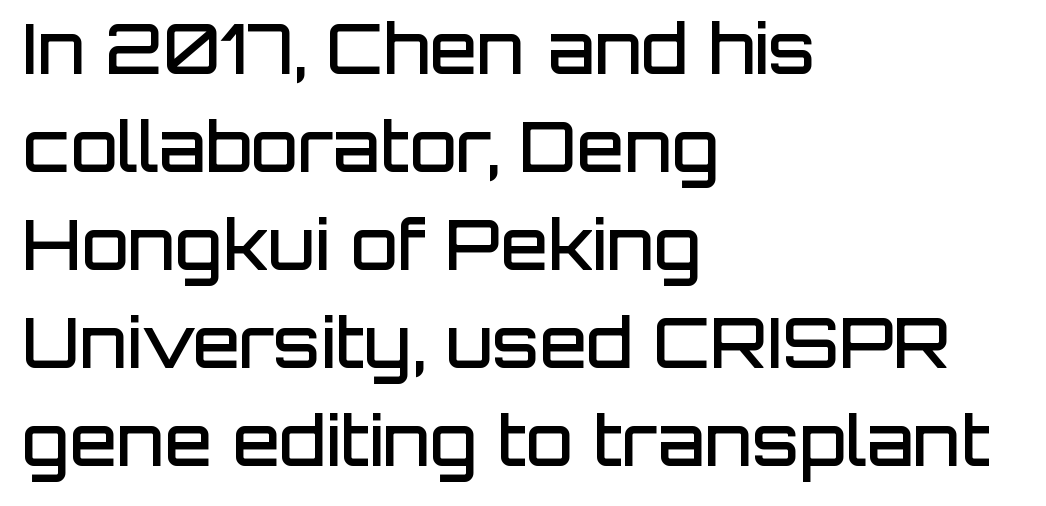
Q: Is the text bold? A: Semi-bold.
Q: Is the text italic (slanted)? A: No, it is upright.
Q: Is the typeface a serif or a sans-serif typeface? A: Sans-serif.
Q: Is the text underlined? A: No.
Q: How is the paragraph aligned? A: Left-aligned.
Q: Is the spacing between letters normal or unusually wide? A: Normal.
Q: Is the spacing between lines tight, normal or loose? A: Normal.
Q: Width (condensed, normal, or wide)? A: Normal.
Q: Stroke contrast? A: Low.
Q: x-height? A: Large.
Q: Monospaced? A: No.
